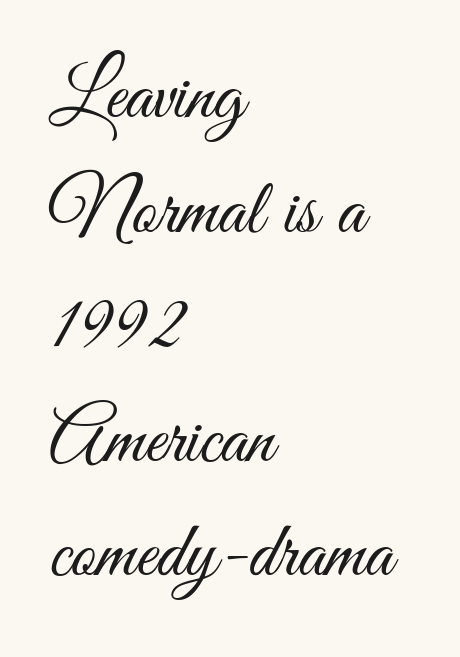
The image shows 79 px light, condensed sans-serif type; set left-aligned, normal line spacing (1.45x), normal letter spacing, not underlined; medium stroke contrast and a small x-height.
